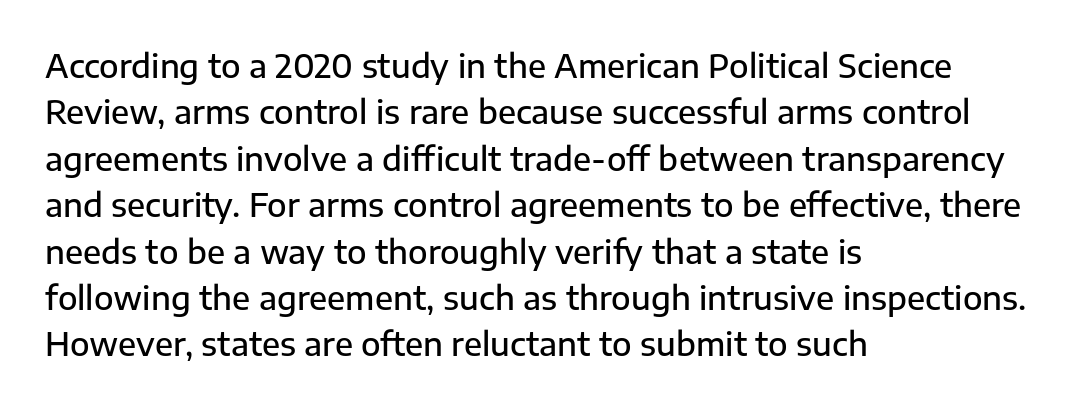
This sample uses a sans-serif face. These lines are set flush left with a ragged right edge. The vertical gap from one line to the next is medium. Glyph-to-glyph distance matches everyday printed text. Ascenders rise straight up at ninety degrees. The letters advance in unequal steps, a hallmark of proportional type.
